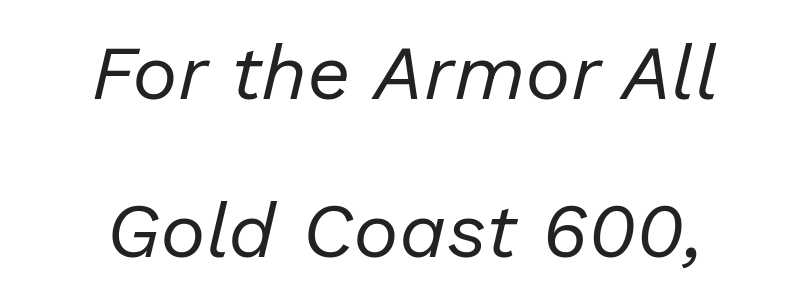
{"italic": "yes", "lean": "right", "slant_degrees": 13, "bold": "no", "weight": "regular", "width": "normal", "stroke_contrast": "low", "x_height": "medium", "monospaced": "no", "underline": "no", "align": "center", "line_spacing": "loose", "line_spacing_ratio": 2.05, "letter_spacing": "normal", "letter_spacing_em": 0.0, "glyph_px": 77}
